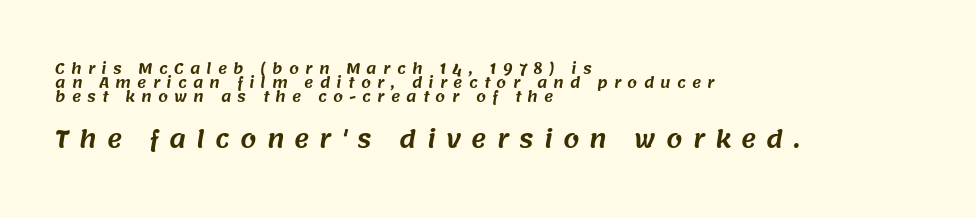
{"underline": "no", "align": "left", "line_spacing": "tight", "line_spacing_ratio": 1.01, "letter_spacing": "wide", "letter_spacing_em": 0.44, "larger_block": "second", "size_ratio": 1.64, "glyph_px": 23}
